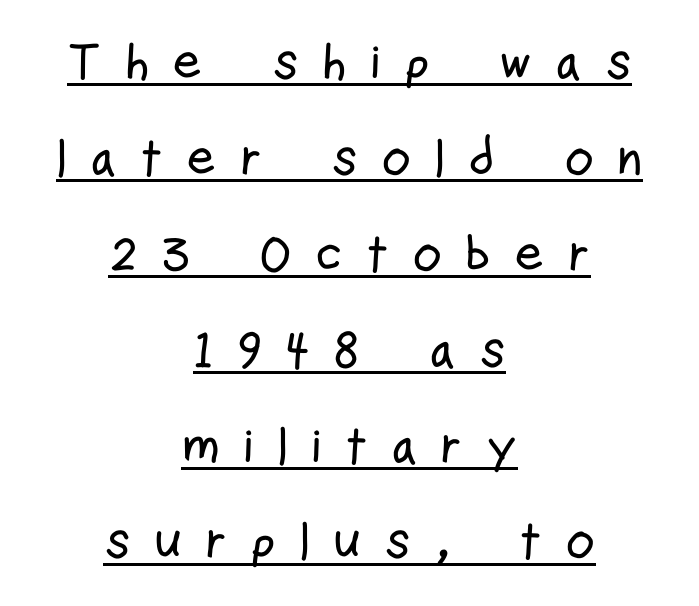
The image shows 51 px condensed sans-serif type, upright; set centered, line spacing 1.88x, unusually wide letter spacing (+0.45 em), underlined; low stroke contrast and a medium x-height.
